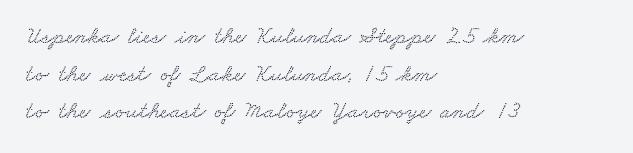
Q: Is the text underlined? A: No.
Q: How is the paragraph aligned? A: Left-aligned.
Q: Is the spacing between letters normal or unusually wide? A: Normal.
Q: Is the spacing between lines tight, normal or loose? A: Normal.
